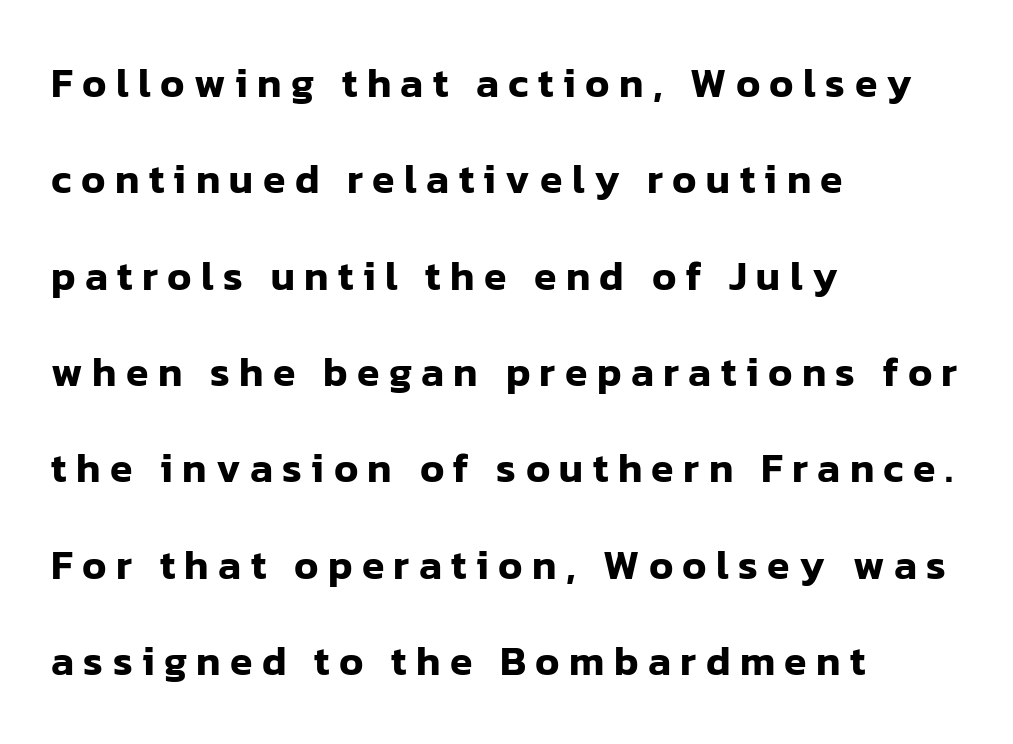
The image shows 41 px sans-serif type, upright; set left-aligned, loose line spacing (2.35x), unusually wide letter spacing (+0.23 em), not underlined; low stroke contrast and a medium x-height.
